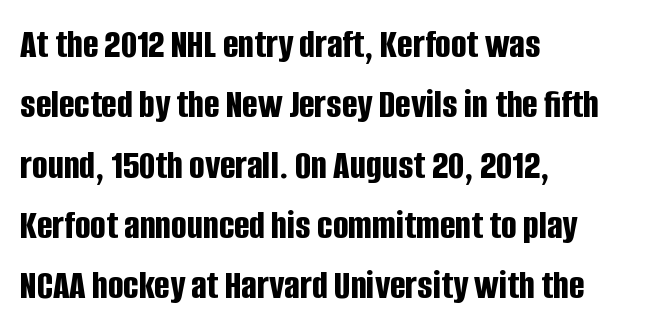
Q: Is the text bold? A: Yes.
Q: Is the text italic (slanted)? A: No, it is upright.
Q: Is the typeface a serif or a sans-serif typeface? A: Sans-serif.
Q: Is the text underlined? A: No.
Q: How is the paragraph aligned? A: Left-aligned.
Q: Is the spacing between letters normal or unusually wide? A: Normal.
Q: Is the spacing between lines tight, normal or loose? A: Normal.
Q: Width (condensed, normal, or wide)? A: Condensed.
Q: Stroke contrast? A: Low.
Q: x-height? A: Large.
Q: Monospaced? A: No.
